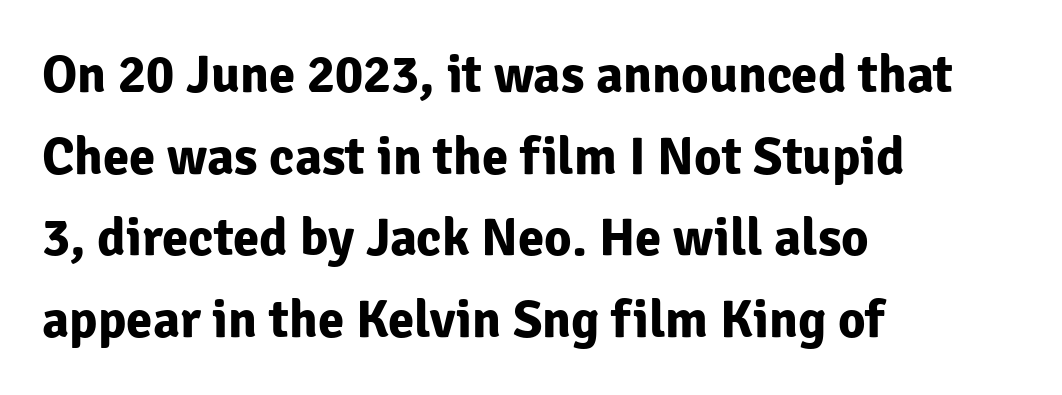
Q: Is the text bold? A: Yes.
Q: Is the text italic (slanted)? A: No, it is upright.
Q: Is the typeface a serif or a sans-serif typeface? A: Sans-serif.
Q: Is the text underlined? A: No.
Q: How is the paragraph aligned? A: Left-aligned.
Q: Is the spacing between letters normal or unusually wide? A: Normal.
Q: Is the spacing between lines tight, normal or loose? A: Normal.
Q: Width (condensed, normal, or wide)? A: Normal.
Q: Stroke contrast? A: Low.
Q: x-height? A: Medium.
Q: Monospaced? A: No.
